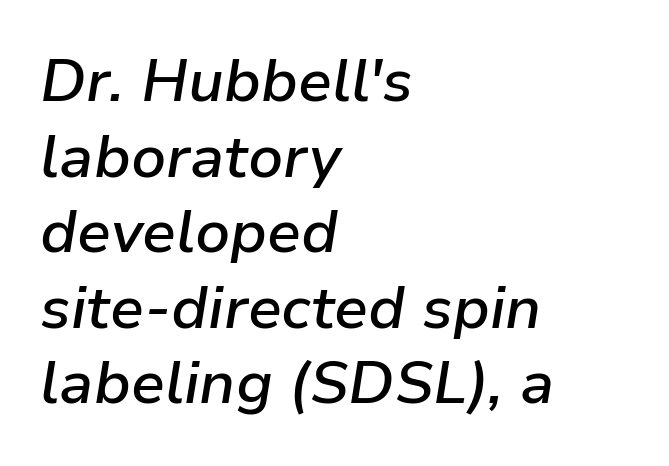
The image shows 60 px semibold type, italic (leaning right); set left-aligned, normal line spacing (1.26x), normal letter spacing, not underlined; low stroke contrast and a medium x-height.
